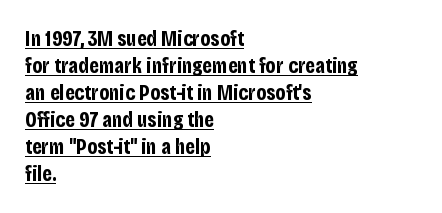
{"italic": "no", "bold": "yes", "underline": "yes", "align": "left", "line_spacing_ratio": 1.23, "letter_spacing": "normal", "letter_spacing_em": 0.0, "glyph_px": 22}
